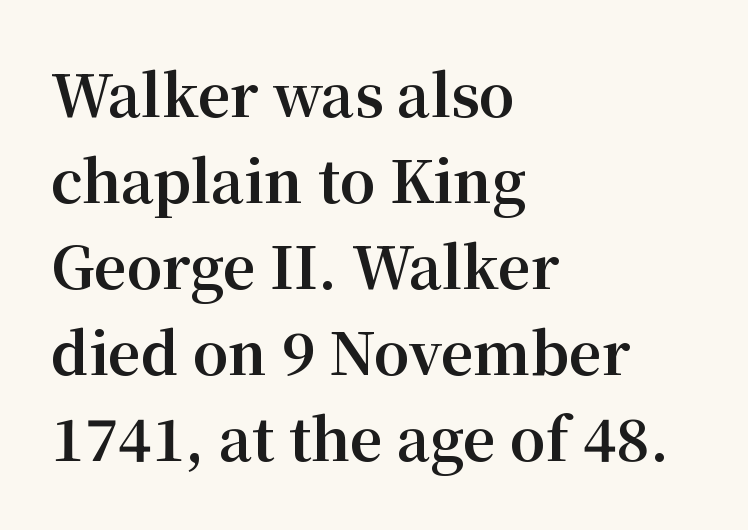
Is this a fixed-width face? No — the glyphs have proportional, varying widths. You could call the tracking neutral — neither tight nor loose. Each line starts at the same left margin while the right side varies. Emphasis by weight is at full strength: bold. The space between consecutive lines is moderate.
